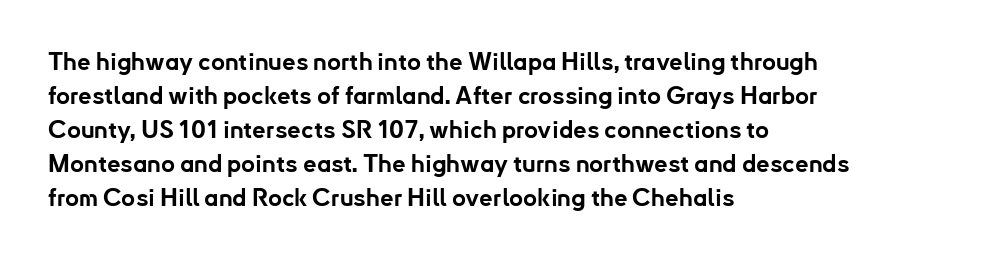
{"italic": "no", "bold": "yes", "underline": "no", "align": "left", "line_spacing": "normal", "line_spacing_ratio": 1.42, "letter_spacing": "normal", "letter_spacing_em": 0.0, "glyph_px": 24}
